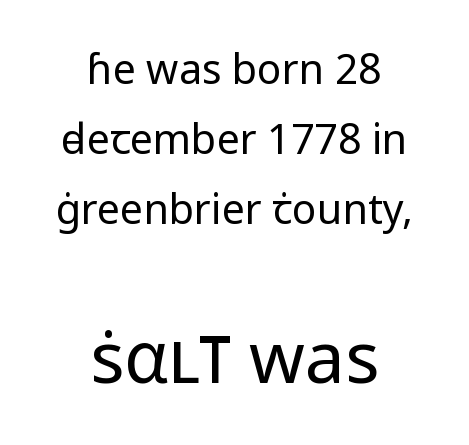
Bare-footed words on every line. Caption: standard tracking, unaltered. In terms of letterform style, serifs are entirely absent. The characters are drawn with everyday or finer stroke widths. Does the lettering tilt? It doesn't — this is upright. Compared with a flush-left layout, this one balances lines on the center instead.
